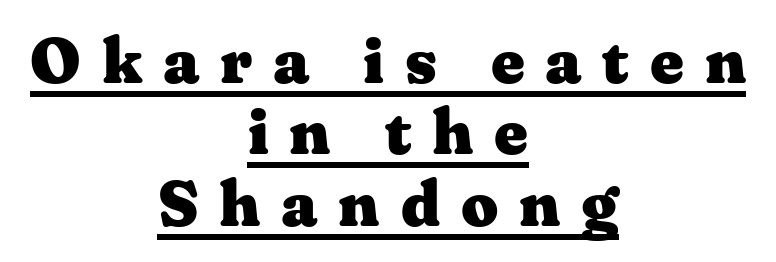
{"serif": "yes", "italic": "no", "bold": "yes", "weight": "heavy", "width": "wide", "stroke_contrast": "medium", "x_height": "medium", "monospaced": "no", "underline": "yes", "align": "center", "line_spacing": "tight", "line_spacing_ratio": 1.1, "letter_spacing": "wide", "letter_spacing_em": 0.32, "glyph_px": 65}
